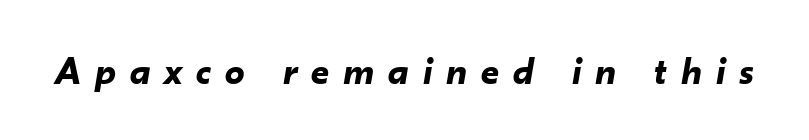
{"italic": "yes", "lean": "right", "slant_degrees": 10, "bold": "yes", "weight": "bold", "width": "normal", "stroke_contrast": "low", "x_height": "small", "monospaced": "no", "underline": "no", "letter_spacing": "wide", "letter_spacing_em": 0.36, "glyph_px": 39}
